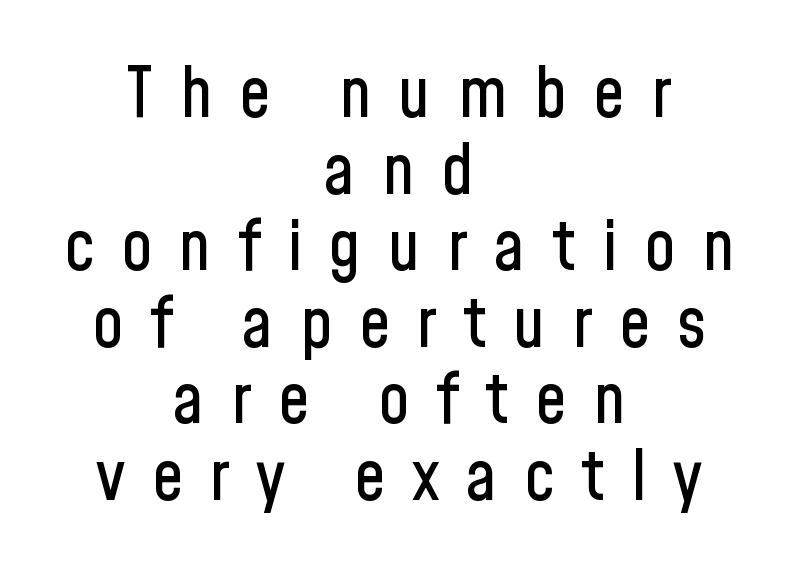
In terms of leading, this rendering errs on the cramped side. Anything drawn beneath the words? Only blank space. Each letter's strokes conclude bluntly, with no projecting serifs. This sample has the flowing, uneven cadence of proportional lettering. This rendering widens character spacing well past its baseline value. This is roman type, the default non-slanted kind.
